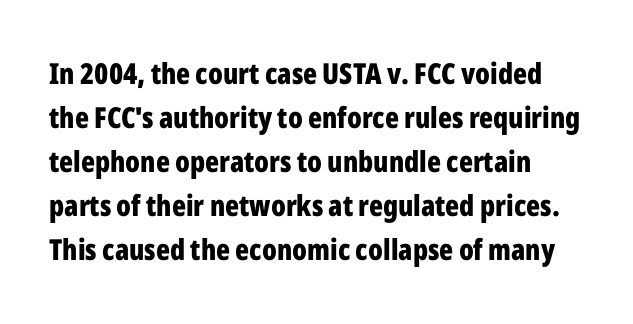
The image shows 29 px bold, condensed sans-serif type, upright; set normal line spacing (1.52x), normal letter spacing, not underlined; low stroke contrast and a medium x-height.
